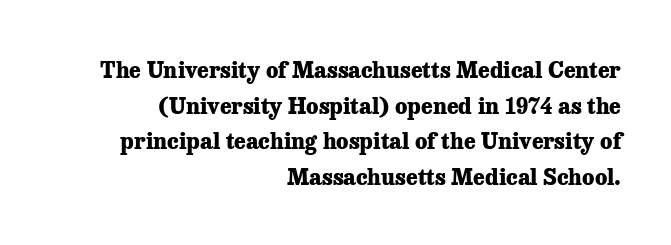
Q: Is the text bold? A: Yes.
Q: Is the text italic (slanted)? A: No, it is upright.
Q: Is the text underlined? A: No.
Q: How is the paragraph aligned? A: Right-aligned.
Q: Is the spacing between letters normal or unusually wide? A: Normal.
Q: Is the spacing between lines tight, normal or loose? A: Normal.
